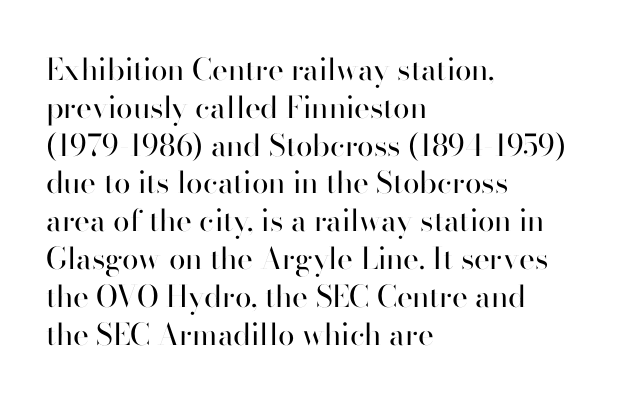
The image shows 30 px regular-weight sans-serif type, upright; set left-aligned, normal line spacing (1.26x), normal letter spacing, not underlined; high stroke contrast and a small x-height.
